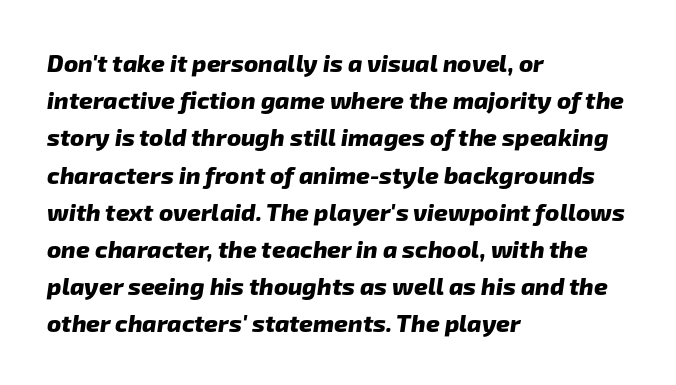
The image shows 24 px bold type; set left-aligned, normal line spacing (1.55x), normal letter spacing, not underlined.
